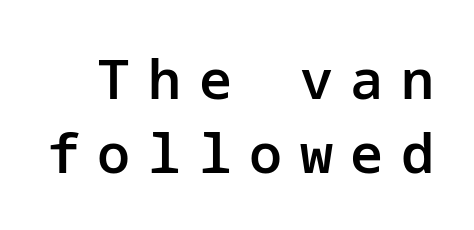
{"serif": "no", "italic": "no", "bold": "semi", "weight": "semibold", "width": "normal", "stroke_contrast": "low", "x_height": "medium", "underline": "no", "line_spacing": "normal", "line_spacing_ratio": 1.34, "letter_spacing": "wide", "letter_spacing_em": 0.32, "glyph_px": 55}
